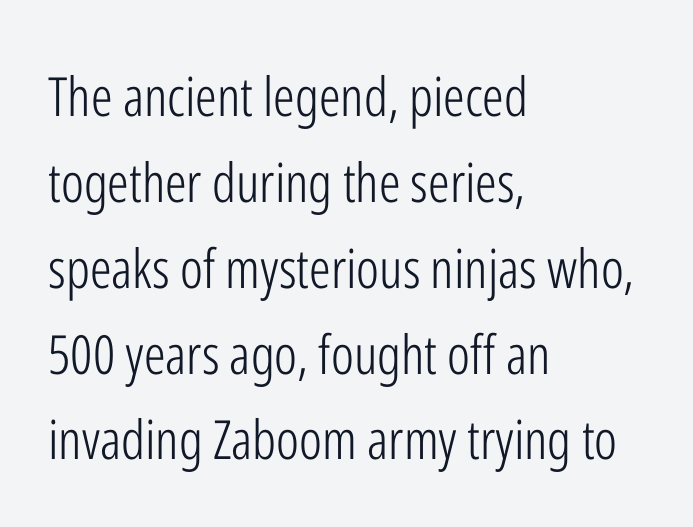
The image shows 54 px light, condensed sans-serif type, upright; set left-aligned, normal line spacing (1.59x), normal letter spacing, not underlined; low stroke contrast and a medium x-height.
